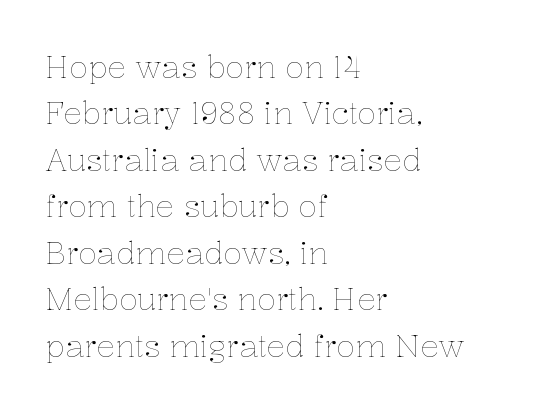
The image shows 31 px thin type, upright; set left-aligned, normal line spacing (1.5x), normal letter spacing, not underlined; low stroke contrast and a medium x-height.
